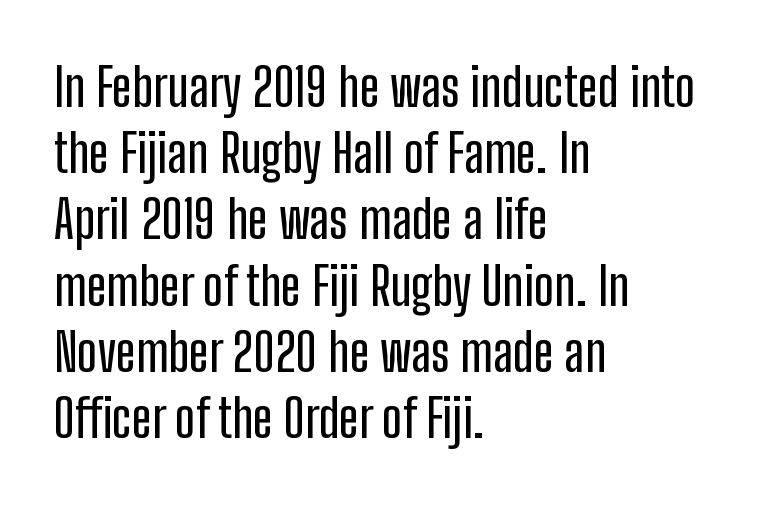
Think of a printed novel: that variable character pitch is what you see here. Line spacing here is normal. Line beginnings align vertically; line endings do not. This is sans-serif lettering, the kind often seen on screens and signage. Is the letter spacing exaggerated? No — it looks like the ordinary default. Check under the words: just untouched page.
